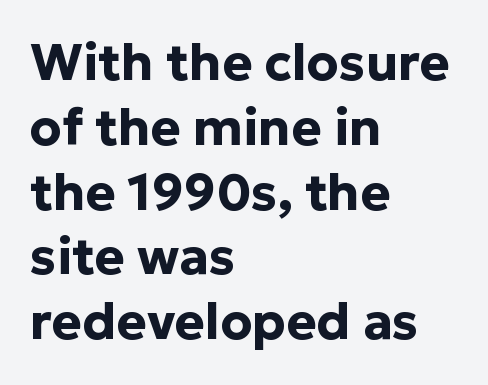
{"serif": "no", "italic": "no", "bold": "yes", "weight": "bold", "width": "normal", "stroke_contrast": "low", "x_height": "medium", "monospaced": "no", "underline": "no", "align": "left", "line_spacing": "normal", "line_spacing_ratio": 1.27, "letter_spacing": "normal", "letter_spacing_em": 0.0, "glyph_px": 51}
